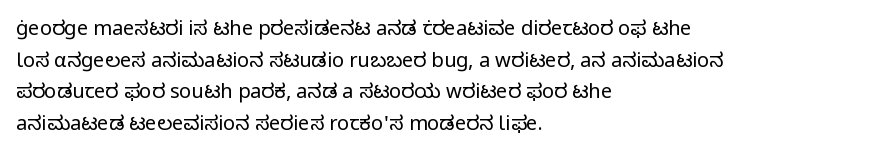
Q: Is the text bold? A: No.
Q: Is the text italic (slanted)? A: No, it is upright.
Q: Is the text underlined? A: No.
Q: How is the paragraph aligned? A: Left-aligned.
Q: Is the spacing between letters normal or unusually wide? A: Normal.
Q: Is the spacing between lines tight, normal or loose? A: Normal.
